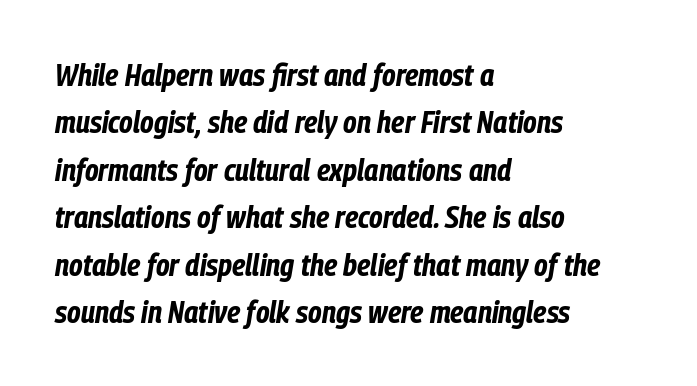
{"italic": "yes", "lean": "right", "slant_degrees": 9, "bold": "yes", "weight": "bold", "width": "condensed", "stroke_contrast": "low", "x_height": "medium", "monospaced": "no", "underline": "no", "align": "left", "line_spacing": "normal", "line_spacing_ratio": 1.53, "letter_spacing": "normal", "letter_spacing_em": 0.0, "glyph_px": 31}
